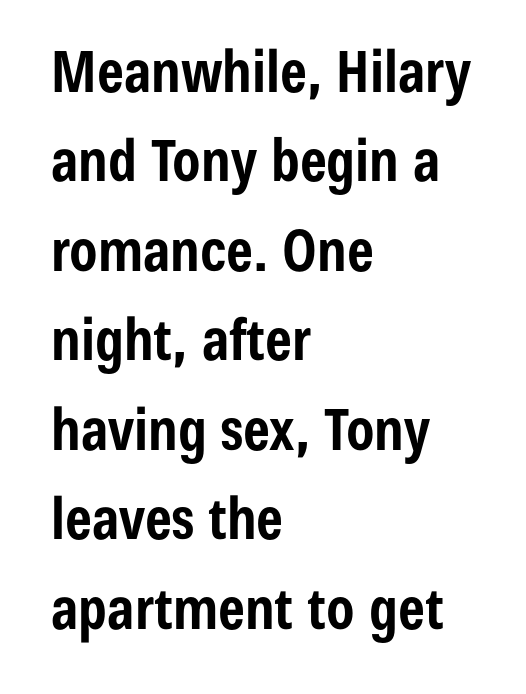
Q: Is the text bold? A: Yes.
Q: Is the text italic (slanted)? A: No, it is upright.
Q: Is the typeface a serif or a sans-serif typeface? A: Sans-serif.
Q: Is the text underlined? A: No.
Q: How is the paragraph aligned? A: Left-aligned.
Q: Is the spacing between letters normal or unusually wide? A: Normal.
Q: Is the spacing between lines tight, normal or loose? A: Normal.
Q: Width (condensed, normal, or wide)? A: Condensed.
Q: Stroke contrast? A: Low.
Q: x-height? A: Medium.
Q: Monospaced? A: No.
